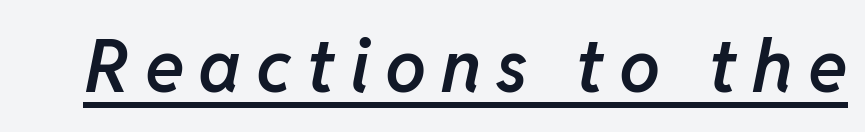
Somebody hit Ctrl+U on this one — the words are underlined. Each letter keeps its own natural width here, so spacing adapts to shape. Bold? Not quite — semibold, heavier than regular but stopping short. The whole block is typeset with a tilt. Look at the tracking — it's clearly loosened, letters drifting apart.
